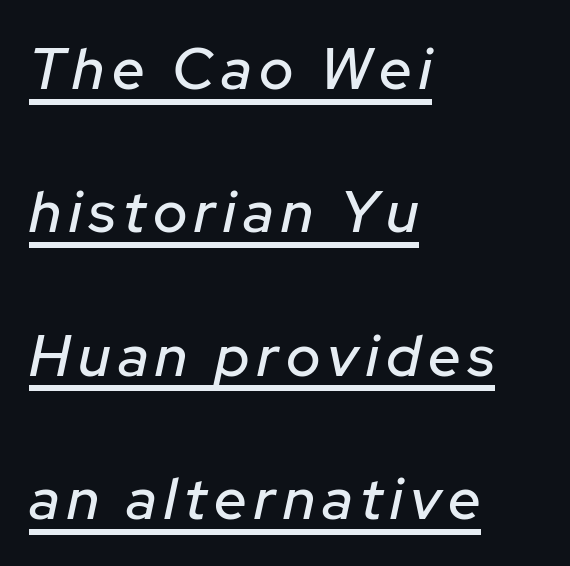
Visually the block forms a straight wall on the left and a jagged coastline on the right. The passage shown is typed in a proportional face where columns would drift. Successive baselines arrive slowly, with a big drop between each. A baseline rule has been typeset under these characters. Quick note: italic.
